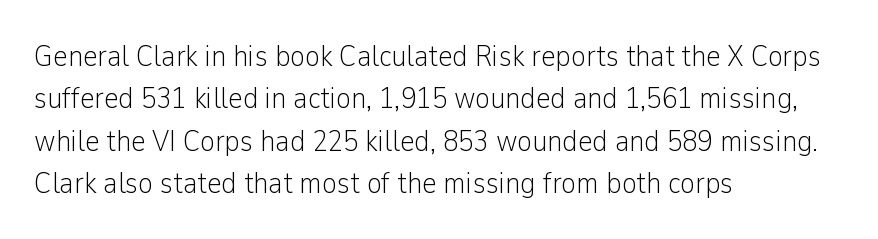
{"serif": "no", "italic": "no", "bold": "no", "weight": "light", "width": "condensed", "stroke_contrast": "low", "x_height": "medium", "monospaced": "no", "underline": "no", "align": "left", "line_spacing": "normal", "line_spacing_ratio": 1.37, "letter_spacing": "normal", "letter_spacing_em": 0.0, "glyph_px": 31}
